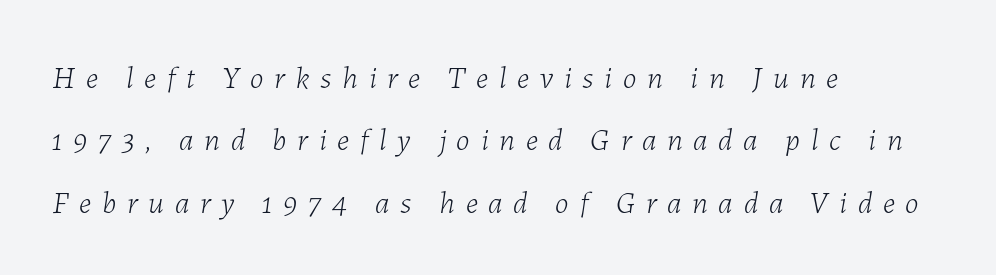
Q: Is the text bold? A: No.
Q: Is the text italic (slanted)? A: Yes, it leans right by about 7 degrees.
Q: Is the text underlined? A: No.
Q: How is the paragraph aligned? A: Left-aligned.
Q: Is the spacing between letters normal or unusually wide? A: Unusually wide.
Q: Is the spacing between lines tight, normal or loose? A: Loose.
Q: Width (condensed, normal, or wide)? A: Normal.
Q: Stroke contrast? A: Low.
Q: x-height? A: Medium.
Q: Monospaced? A: No.
